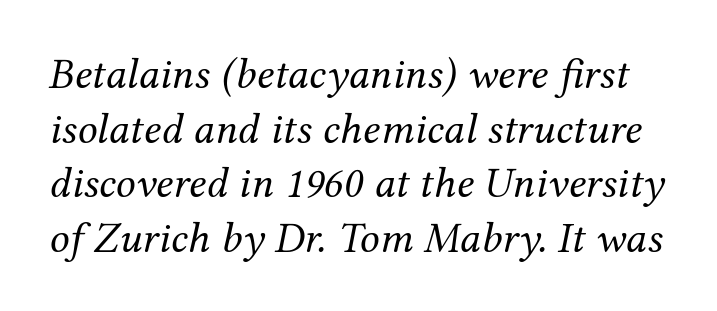
A light-to-regular cut is what we see here. Little horizontal feet cap the strokes, marking this as serif type. Compared with typical body copy, the letter spacing here is the same. Note the varied advance widths — an 'i' is clearly narrower than an 'm'. Would a proofreader flag this as italicized? Yes.
